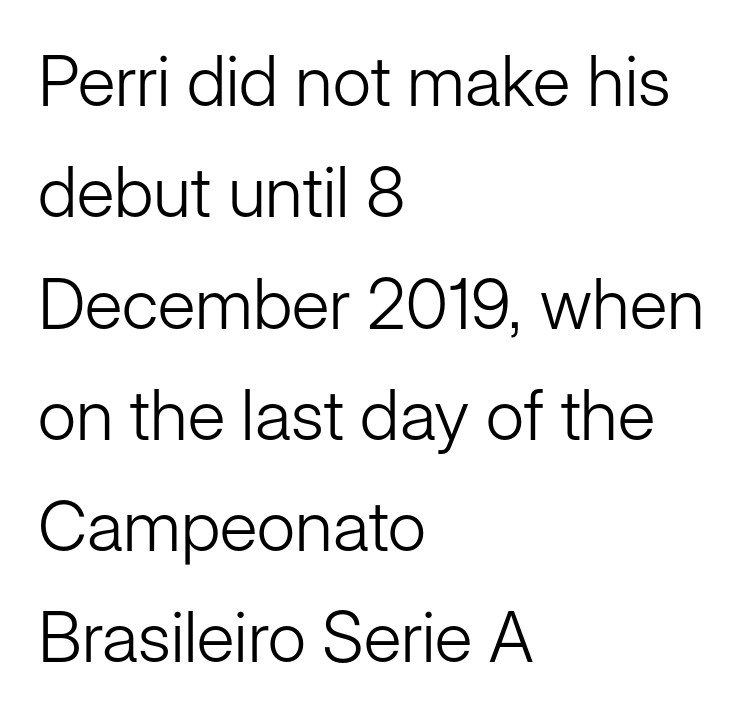
Italic? Not at all — the glyphs are vertical. Default kerning and tracking; the words read as compact shapes. In terms of letterform style, serifs are entirely absent. Vertically, the passage feels balanced, rows spaced as you'd expect. A student would call this left alignment; a typographer would say flush left, rag right. The rendering uses natural spacing where letterforms have individual widths.
